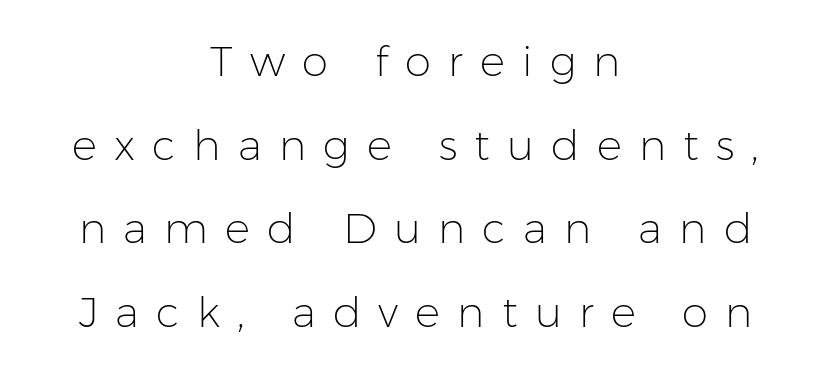
The image shows 42 px light sans-serif type, upright; set centered, loose line spacing (1.99x), unusually wide letter spacing (+0.41 em), not underlined; low stroke contrast and a medium x-height.
